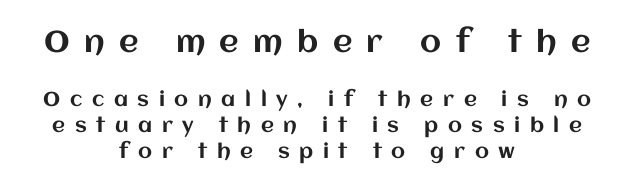
{"italic": "no", "width": "normal", "stroke_contrast": "medium", "x_height": "large", "monospaced": "no", "underline": "no", "align": "center", "line_spacing": "normal", "line_spacing_ratio": 1.28, "letter_spacing": "wide", "letter_spacing_em": 0.48, "larger_block": "first", "size_ratio": 1.5, "glyph_px": 30}
